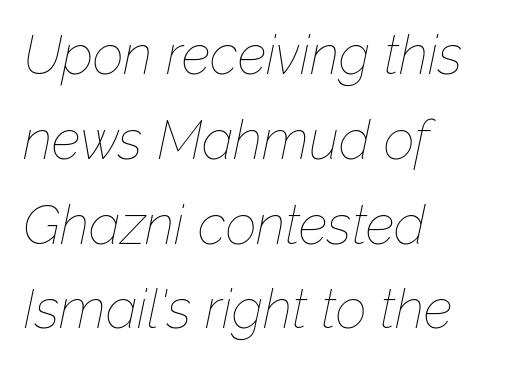
Q: Is the text bold? A: No.
Q: Is the text italic (slanted)? A: Yes, it leans right by about 12 degrees.
Q: Is the text underlined? A: No.
Q: How is the paragraph aligned? A: Left-aligned.
Q: Is the spacing between letters normal or unusually wide? A: Normal.
Q: Is the spacing between lines tight, normal or loose? A: Normal.
Q: Width (condensed, normal, or wide)? A: Normal.
Q: Stroke contrast? A: Low.
Q: x-height? A: Medium.
Q: Monospaced? A: No.
